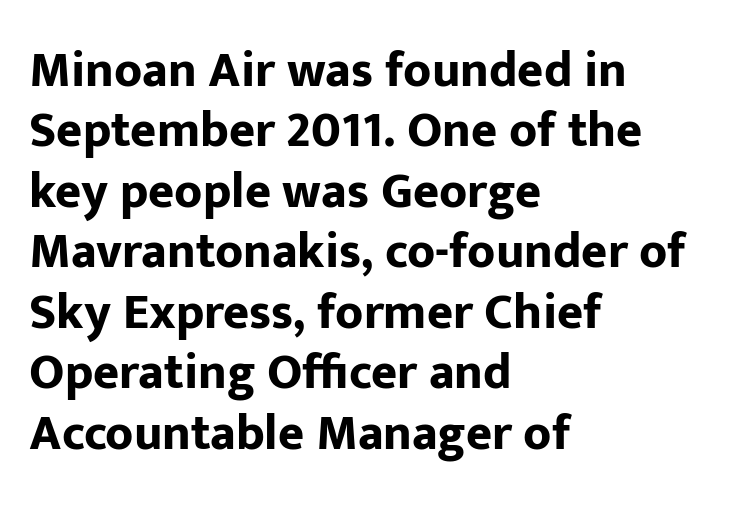
{"serif": "no", "italic": "no", "bold": "yes", "weight": "bold", "width": "normal", "stroke_contrast": "low", "x_height": "medium", "monospaced": "no", "underline": "no", "align": "left", "line_spacing_ratio": 1.21, "letter_spacing": "normal", "letter_spacing_em": 0.0, "glyph_px": 50}
